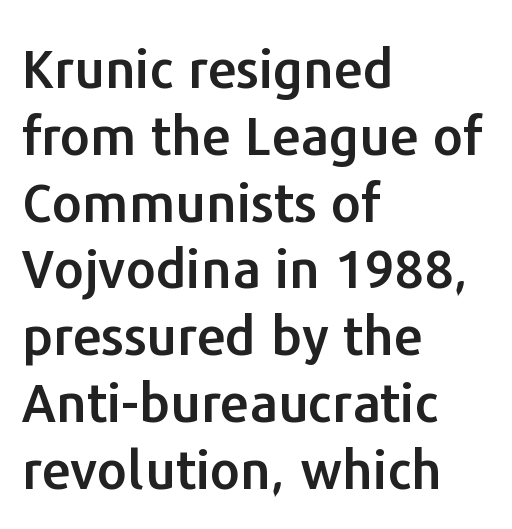
{"serif": "no", "italic": "no", "width": "normal", "stroke_contrast": "low", "x_height": "medium", "monospaced": "no", "underline": "no", "align": "left", "line_spacing": "normal", "line_spacing_ratio": 1.26, "letter_spacing": "normal", "letter_spacing_em": 0.0, "glyph_px": 53}
